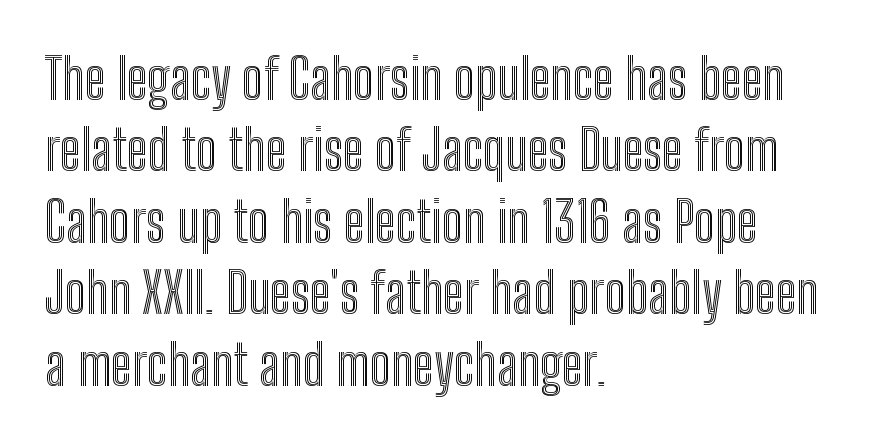
The image shows 55 px condensed type, upright; set left-aligned, normal line spacing (1.3x), normal letter spacing, not underlined; a medium x-height.
